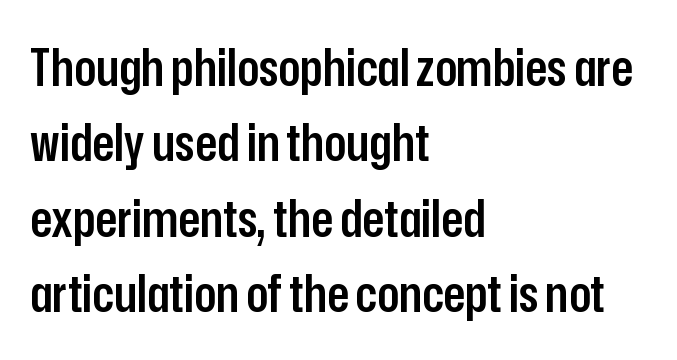
{"serif": "no", "italic": "no", "bold": "semi", "weight": "semibold", "width": "condensed", "stroke_contrast": "low", "x_height": "medium", "monospaced": "no", "underline": "no", "align": "left", "line_spacing": "normal", "line_spacing_ratio": 1.48, "letter_spacing": "normal", "letter_spacing_em": 0.0, "glyph_px": 51}
